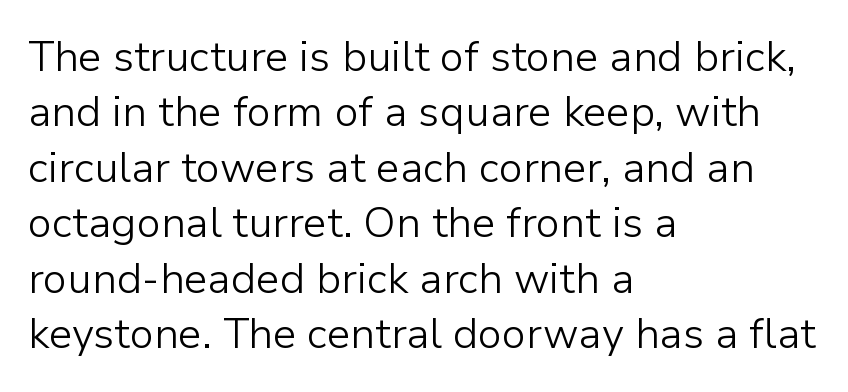
The image shows 42 px light sans-serif type, upright; set left-aligned, normal line spacing (1.32x), normal letter spacing, not underlined; low stroke contrast and a medium x-height.
